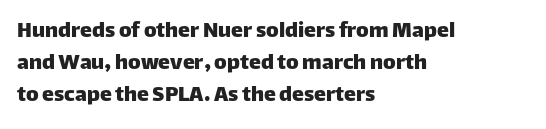
Just letters on the line, the space beneath them empty. Honestly, the row spacing looks completely unremarkable. No italicization has been applied; the sample stays upright. Teacher's note: observe the even left margin — that is flush-left alignment. Glyph-to-glyph distance matches everyday printed text.
